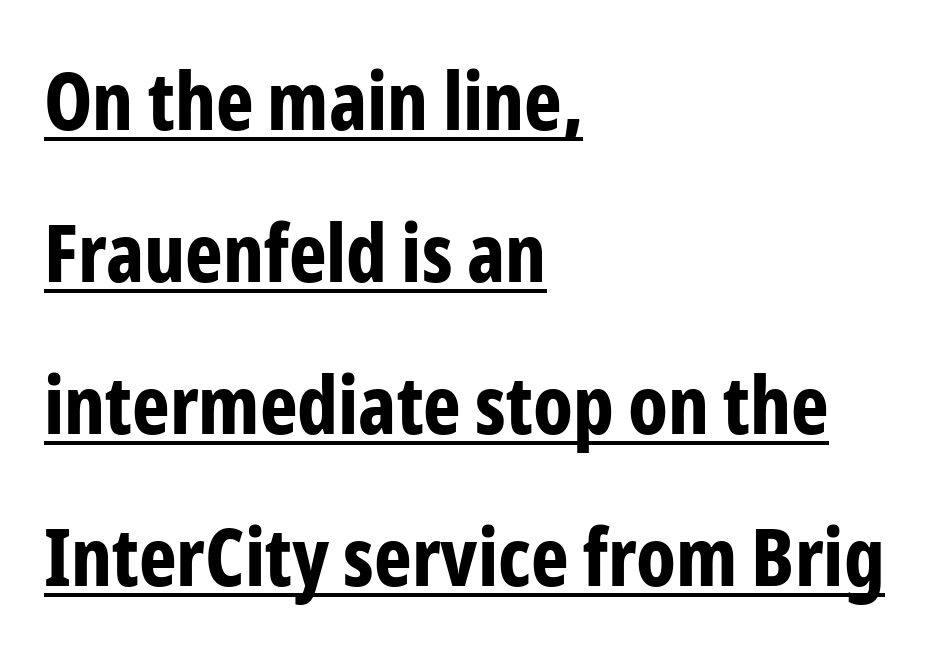
{"serif": "no", "italic": "no", "bold": "yes", "weight": "bold", "width": "condensed", "stroke_contrast": "low", "x_height": "medium", "monospaced": "no", "underline": "yes", "align": "left", "line_spacing": "loose", "line_spacing_ratio": 1.9, "letter_spacing": "normal", "letter_spacing_em": 0.0, "glyph_px": 80}
